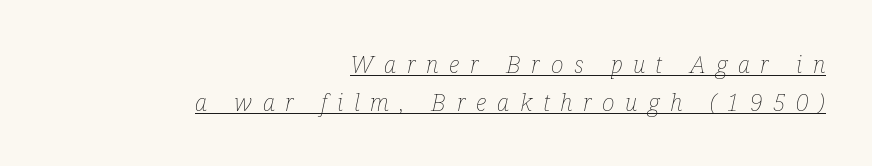
The image shows 24 px text type, italic (leaning right); set right-aligned, normal line spacing (1.57x), unusually wide letter spacing (+0.44 em), underlined.
